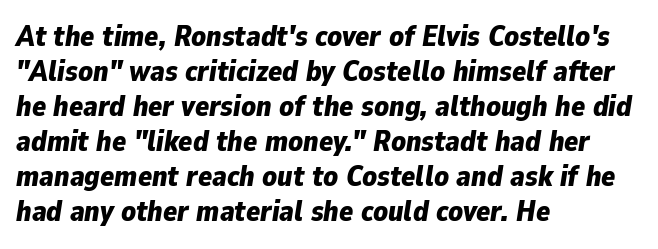
Q: Is the text bold? A: Yes.
Q: Is the text italic (slanted)? A: Yes, it leans right by about 9 degrees.
Q: Is the text underlined? A: No.
Q: How is the paragraph aligned? A: Left-aligned.
Q: Is the spacing between letters normal or unusually wide? A: Normal.
Q: Width (condensed, normal, or wide)? A: Normal.
Q: Stroke contrast? A: Low.
Q: x-height? A: Medium.
Q: Monospaced? A: No.
